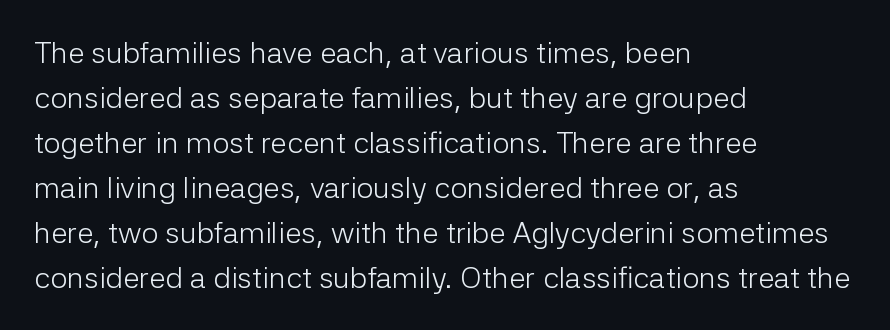
The weight would be labelled regular, book, light, or lighter still. Font category for this specimen: sans-serif. These lines are rendered in a variable-pitch font. Is the letter spacing exaggerated? No — it looks like the ordinary default.
